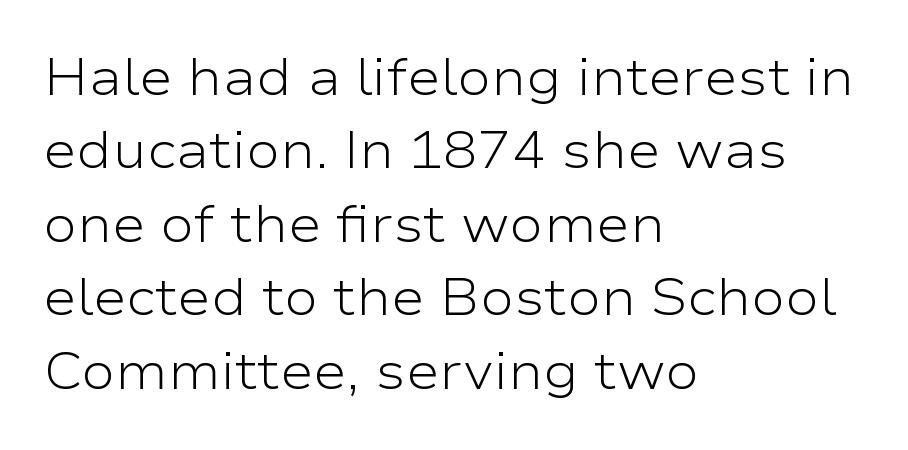
{"serif": "no", "italic": "no", "bold": "no", "weight": "light", "width": "wide", "stroke_contrast": "low", "x_height": "medium", "monospaced": "no", "underline": "no", "align": "left", "line_spacing": "normal", "line_spacing_ratio": 1.44, "letter_spacing": "normal", "letter_spacing_em": 0.0, "glyph_px": 51}
